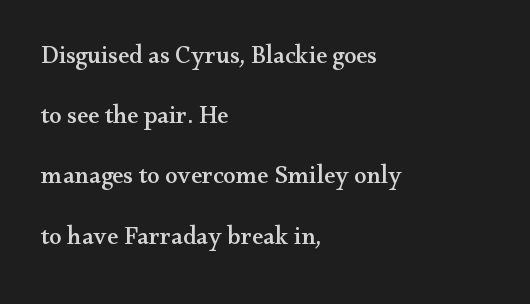
{"italic": "no", "underline": "no", "align": "left", "line_spacing": "loose", "line_spacing_ratio": 2.41, "letter_spacing": "normal", "letter_spacing_em": 0.0, "glyph_px": 25}
